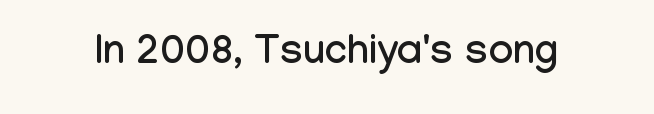
The rendering shows plain stroke endings on the letterforms — a sans-serif design. Anything drawn beneath the words? Only blank space. The tracking reads as untouched default to a designer's eye. It's the straight-up-and-down kind of type. These lines are rendered in a variable-pitch font.
